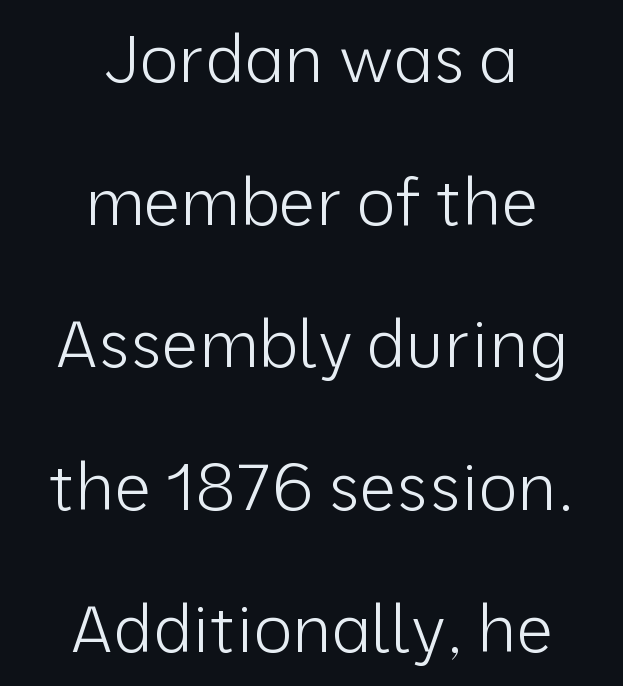
{"serif": "no", "italic": "no", "bold": "no", "weight": "light", "width": "normal", "stroke_contrast": "low", "x_height": "medium", "monospaced": "no", "underline": "no", "align": "center", "line_spacing": "loose", "line_spacing_ratio": 2.16, "letter_spacing": "normal", "letter_spacing_em": 0.0, "glyph_px": 66}
